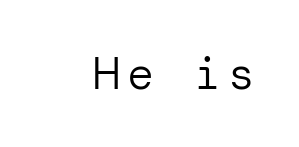
The space beneath each line is pristine and unruled. Is there any slant? The stems are plumb. Each letter's strokes conclude bluntly, with no projecting serifs. The letters look calm and open, with moderate or lighter stems.
